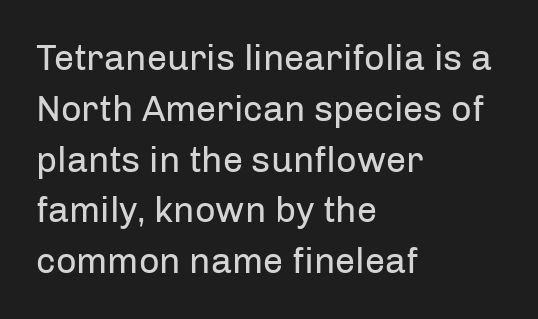
The image shows 36 px regular-weight sans-serif type, upright; set left-aligned, normal line spacing (1.41x), normal letter spacing, not underlined; low stroke contrast and a medium x-height.
